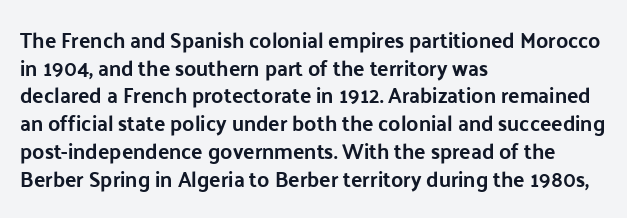
{"italic": "no", "underline": "no", "align": "left", "line_spacing": "normal", "line_spacing_ratio": 1.32, "letter_spacing": "normal", "letter_spacing_em": 0.0, "glyph_px": 21}
